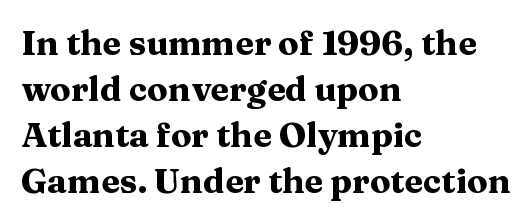
{"serif": "yes", "italic": "no", "bold": "yes", "weight": "heavy", "width": "wide", "stroke_contrast": "medium", "x_height": "medium", "monospaced": "no", "underline": "no", "align": "left", "line_spacing": "normal", "line_spacing_ratio": 1.35, "letter_spacing": "normal", "letter_spacing_em": 0.0, "glyph_px": 34}
